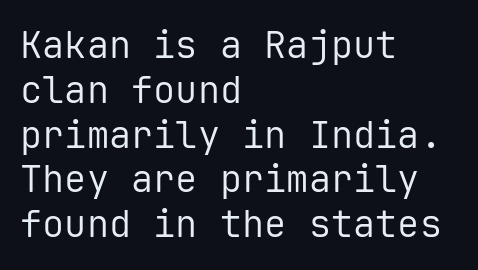
The image shows 37 px regular-weight sans-serif type, upright, monospaced; set left-aligned, line spacing 1.21x, normal letter spacing, not underlined; low stroke contrast and a medium x-height.
